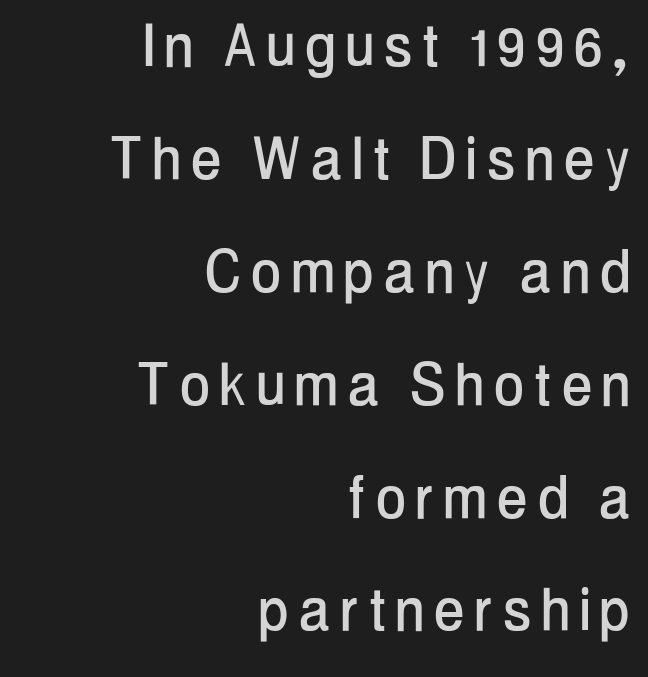
The image shows 71 px condensed sans-serif type, upright; set right-aligned, normal line spacing (1.59x), not underlined; low stroke contrast and a medium x-height.
